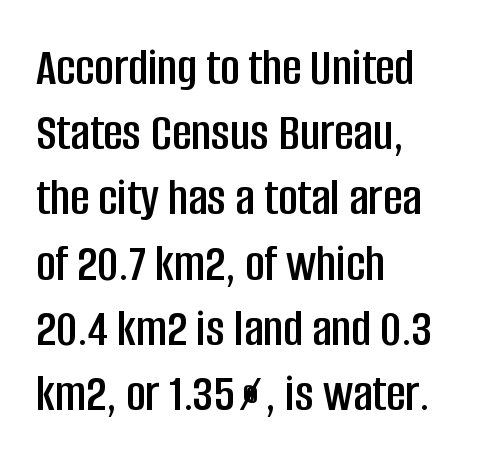
The face used here is a sans, in the tradition of grotesques and geometrics. Typeset ragged right — the left edge is the straight one. The passage shown is typed in a proportional face where columns would drift. A bare baseline throughout the passage.
